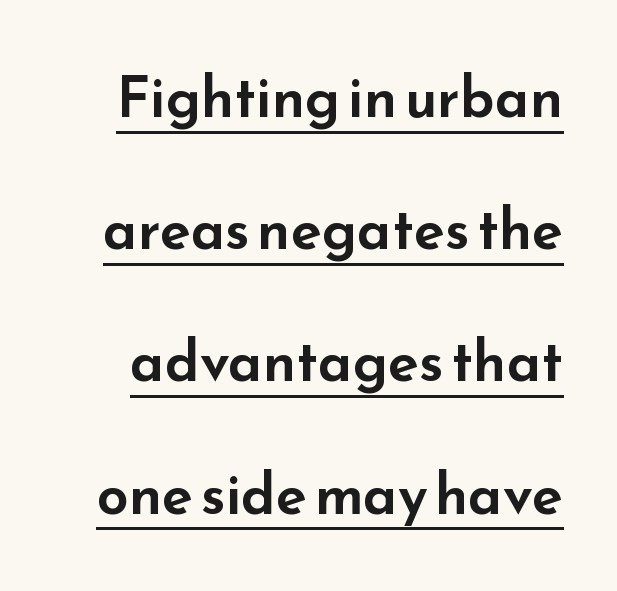
The passage shown stacks its lines with a broad gap. No feet cap the strokes, marking this as sans-serif type. This is roman type, the default non-slanted kind. The line texture is even and compact thanks to regular tracking.
